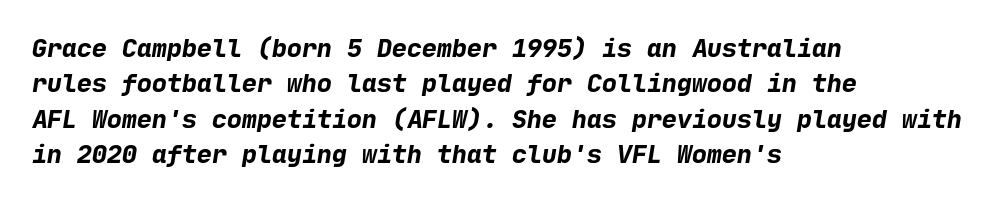
The image shows 25 px bold type; set left-aligned, normal line spacing (1.42x), normal letter spacing, not underlined.
